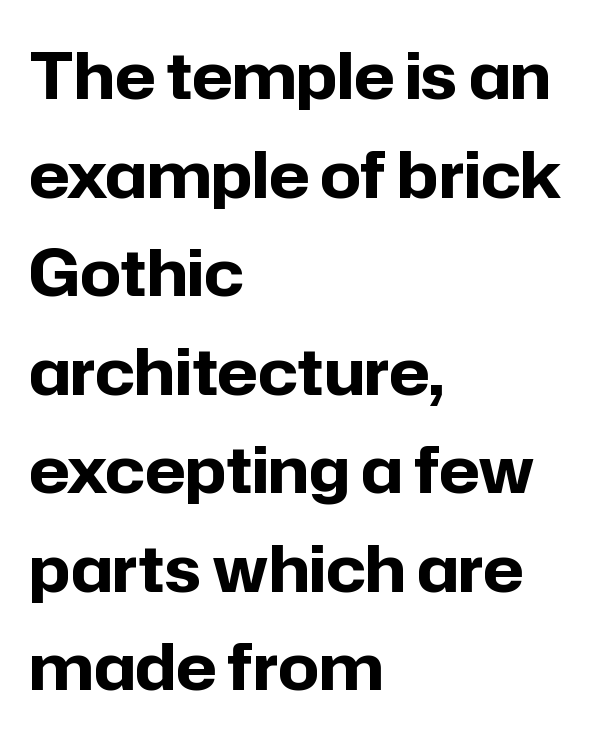
The image shows 64 px bold sans-serif type, upright; set left-aligned, normal line spacing (1.54x), normal letter spacing, not underlined; low stroke contrast and a medium x-height.
